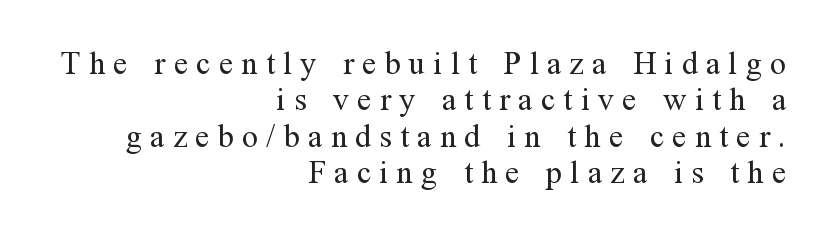
Look at the tracking — it's clearly loosened, letters drifting apart. To sum up the face: it has serifs. Characters remain perfectly vertical along every line. A bare baseline throughout the passage.
